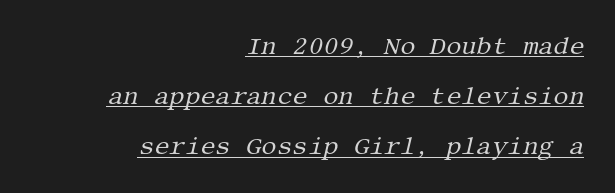
The image shows 24 px text type, italic (leaning right); set right-aligned, loose line spacing (2.09x), normal letter spacing, underlined.
